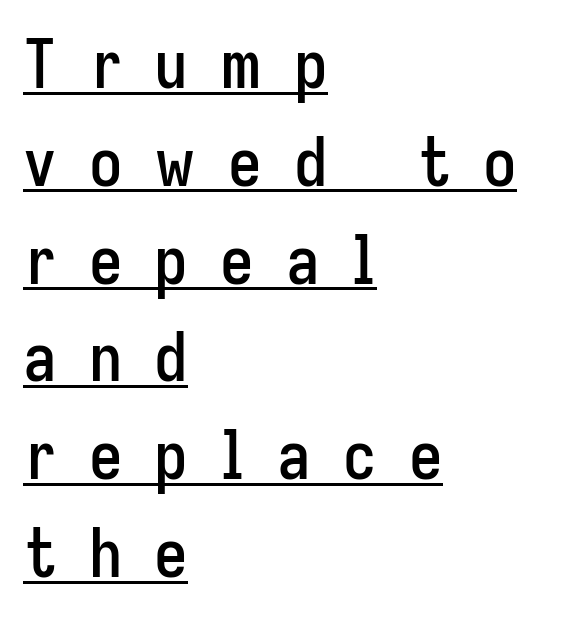
{"serif": "no", "italic": "no", "width": "condensed", "stroke_contrast": "low", "x_height": "medium", "monospaced": "no", "underline": "yes", "align": "left", "line_spacing": "normal", "line_spacing_ratio": 1.46, "letter_spacing": "wide", "letter_spacing_em": 0.48, "glyph_px": 67}
